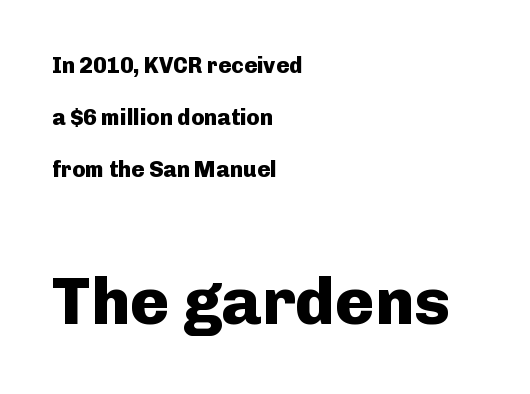
Q: Is the text bold? A: Yes.
Q: Is the text italic (slanted)? A: No, it is upright.
Q: Is the typeface a serif or a sans-serif typeface? A: Sans-serif.
Q: Is the text underlined? A: No.
Q: How is the paragraph aligned? A: Left-aligned.
Q: Is the spacing between letters normal or unusually wide? A: Normal.
Q: Is the spacing between lines tight, normal or loose? A: Loose.
Q: Which block of text is set in a larger size, the first (top) or the second (bottom)? A: The second (bottom) one.
Q: Width (condensed, normal, or wide)? A: Normal.
Q: Stroke contrast? A: Low.
Q: x-height? A: Medium.
Q: Monospaced? A: No.
